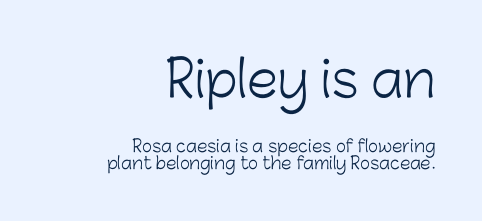
Vertical strokes here are truly vertical. How are the letters spaced? Ordinarily, with no added tracking. Here the first block reads like a headline and the second like body copy. Typographically, this falls in the sans-serif category.
